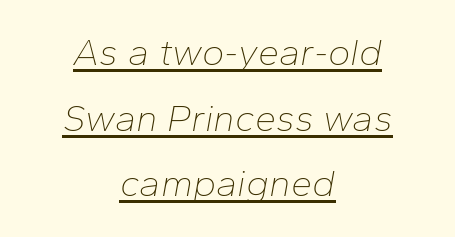
The image shows 38 px thin type, italic (leaning right); set centered, line spacing 1.73x, normal letter spacing, underlined; low stroke contrast and a medium x-height.
